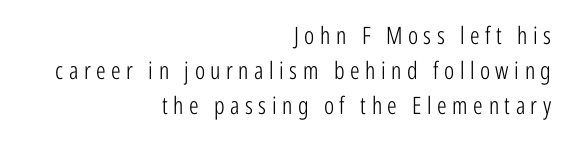
{"italic": "no", "bold": "no", "underline": "no", "align": "right", "line_spacing": "normal", "line_spacing_ratio": 1.46, "letter_spacing": "wide", "letter_spacing_em": 0.23, "glyph_px": 24}
